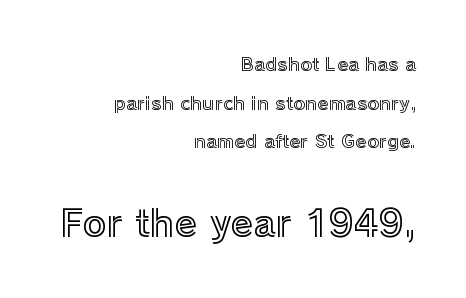
The image shows 36 px text type, upright; set right-aligned, loose line spacing (2.15x), normal letter spacing, not underlined; the second (bottom) block is 2.0x larger; a medium x-height.
